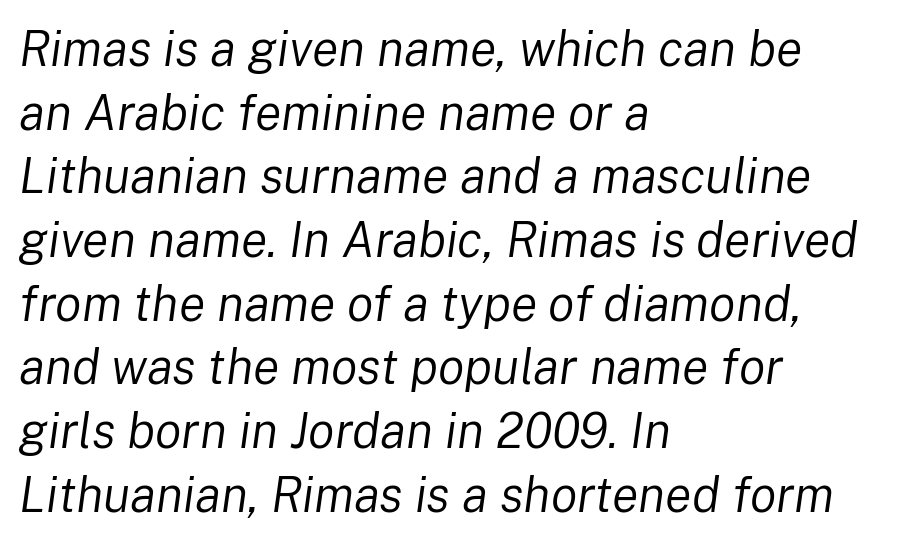
{"italic": "yes", "lean": "right", "slant_degrees": 8, "bold": "no", "weight": "regular", "width": "normal", "stroke_contrast": "low", "x_height": "medium", "monospaced": "no", "underline": "no", "align": "left", "line_spacing": "normal", "line_spacing_ratio": 1.3, "letter_spacing": "normal", "letter_spacing_em": 0.0, "glyph_px": 49}
